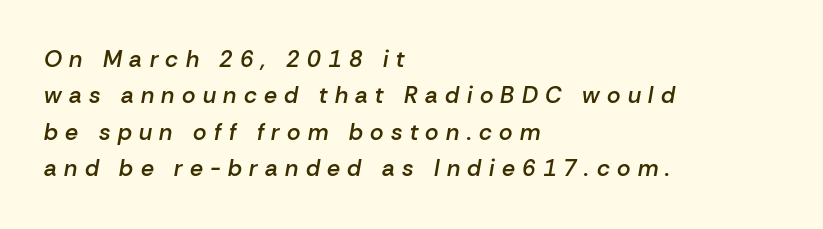
Q: Is the text bold? A: Semi-bold.
Q: Is the text italic (slanted)? A: Yes, it leans right by about 10 degrees.
Q: Is the text underlined? A: No.
Q: How is the paragraph aligned? A: Left-aligned.
Q: Is the spacing between letters normal or unusually wide? A: Unusually wide.
Q: Is the spacing between lines tight, normal or loose? A: Normal.
